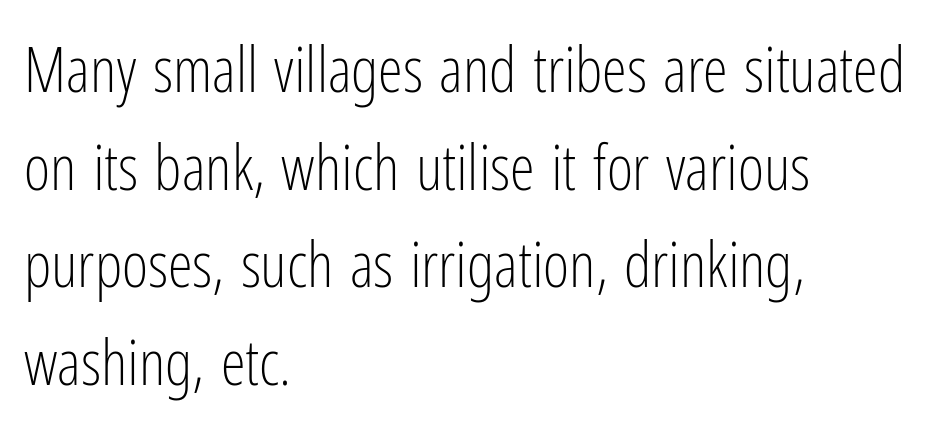
Q: Is the text bold? A: No.
Q: Is the text italic (slanted)? A: No, it is upright.
Q: Is the typeface a serif or a sans-serif typeface? A: Sans-serif.
Q: Is the text underlined? A: No.
Q: How is the paragraph aligned? A: Left-aligned.
Q: Is the spacing between letters normal or unusually wide? A: Normal.
Q: Is the spacing between lines tight, normal or loose? A: Normal.
Q: Width (condensed, normal, or wide)? A: Condensed.
Q: Stroke contrast? A: Low.
Q: x-height? A: Medium.
Q: Monospaced? A: No.
